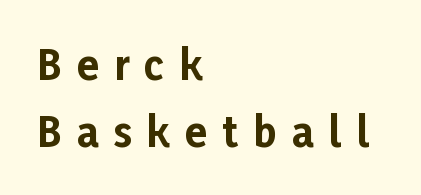
The image shows 40 px bold sans-serif type, upright; set left-aligned, normal line spacing (1.67x), unusually wide letter spacing (+0.38 em), not underlined; low stroke contrast and a medium x-height.
